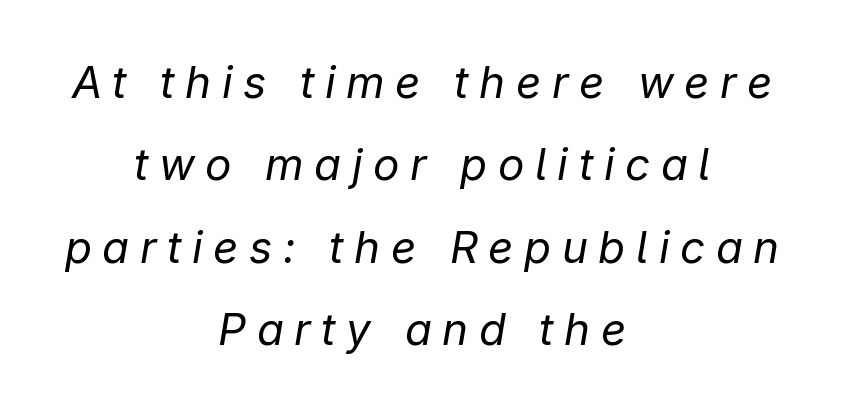
In CSS terms this would be text-align: center. These lines are rendered in a variable-pitch font. Looking at the ascenders, they clearly lean. The passage shown is not underscored anywhere.
